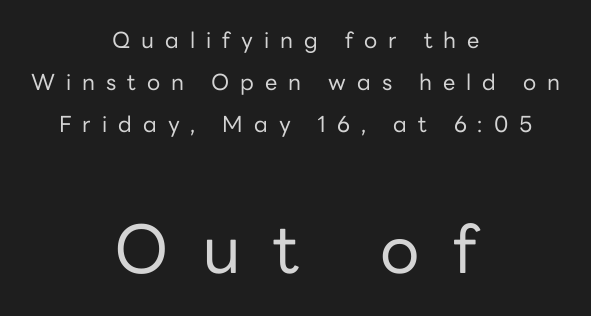
Q: Is the text bold? A: No.
Q: Is the text italic (slanted)? A: No, it is upright.
Q: Is the typeface a serif or a sans-serif typeface? A: Sans-serif.
Q: Is the text underlined? A: No.
Q: How is the paragraph aligned? A: Centered.
Q: Is the spacing between letters normal or unusually wide? A: Unusually wide.
Q: Is the spacing between lines tight, normal or loose? A: Loose.
Q: Which block of text is set in a larger size, the first (top) or the second (bottom)? A: The second (bottom) one.
Q: Width (condensed, normal, or wide)? A: Normal.
Q: Stroke contrast? A: Low.
Q: x-height? A: Medium.
Q: Monospaced? A: No.
